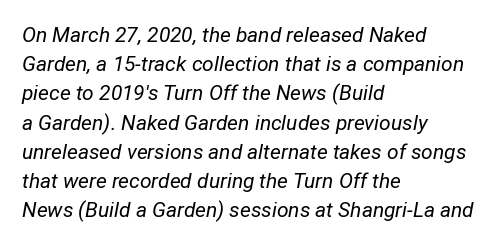
The glyphs are unaccompanied by any horizontal stroke below them. This sample uses plain, unmodified letter spacing. Italic? Definitely — the glyphs are oblique. Bold? No — there's no thickening of the strokes. If you drew a ruler down the left edge, every line would touch it.
